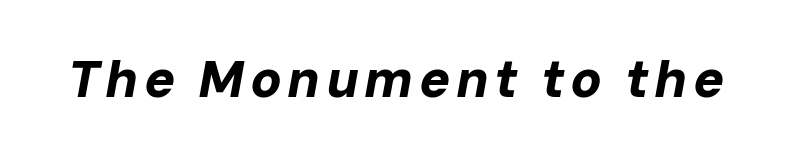
{"italic": "yes", "lean": "right", "slant_degrees": 10, "bold": "yes", "weight": "bold", "width": "normal", "stroke_contrast": "low", "x_height": "medium", "monospaced": "no", "underline": "no", "glyph_px": 52}
